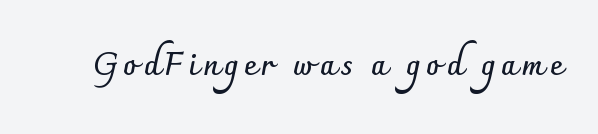
Q: Is the text bold? A: Yes.
Q: Is the text italic (slanted)? A: Yes.
Q: Is the typeface a serif or a sans-serif typeface? A: Sans-serif.
Q: Is the text underlined? A: No.
Q: Width (condensed, normal, or wide)? A: Normal.
Q: Stroke contrast? A: Low.
Q: x-height? A: Small.
Q: Monospaced? A: No.
